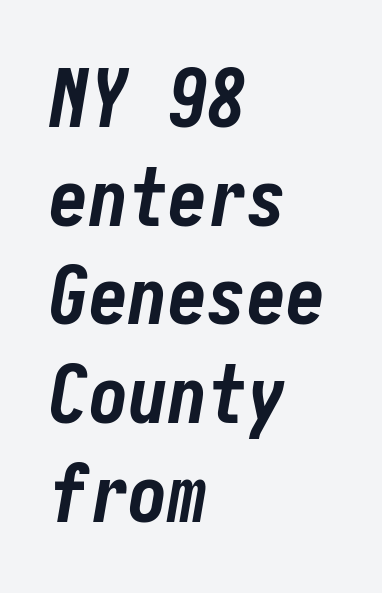
The typesetter chose a ragged-right arrangement here. Typesetter's note: full bold, strokes at maximum text heaviness. The letters sit at their default tracking, neither squeezed nor spread. How would I describe the line gaps? Plain and ordinary. Clear beneath every line of the passage.
